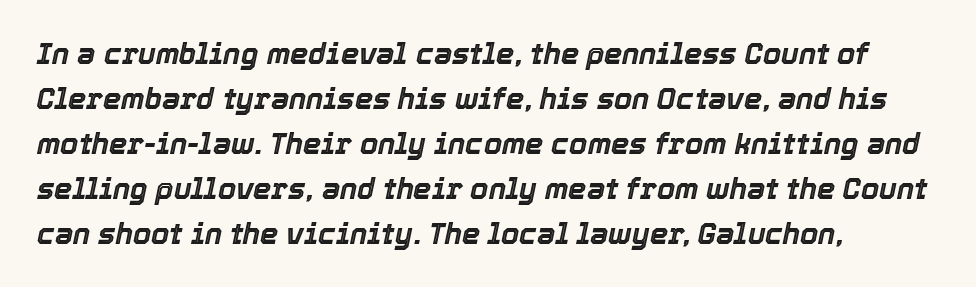
The image shows 29 px text type, italic (leaning right); set left-aligned, normal line spacing (1.55x), normal letter spacing, not underlined; a medium x-height.
